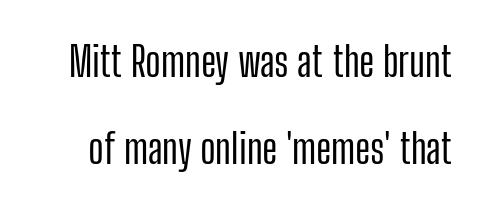
The image shows 41 px condensed sans-serif type, upright; set loose line spacing (2.13x), normal letter spacing, not underlined; low stroke contrast and a medium x-height.
